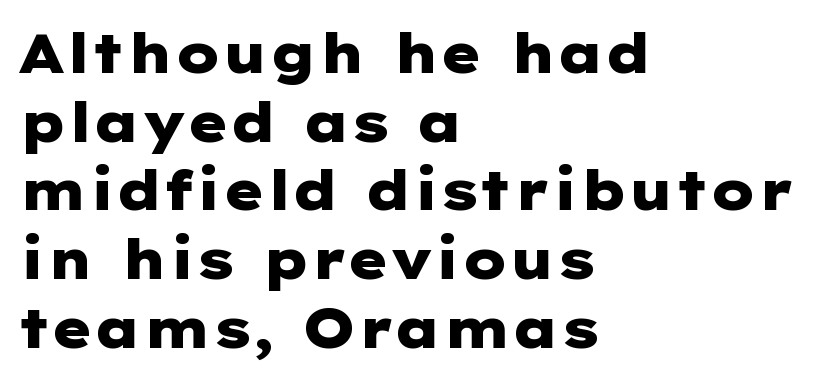
Plain, unruled lines of type. In terms of leading, this rendering sits right in the middle. Rendered with straight, roman letterforms. Leftover space on each line is placed entirely after the last word. Stroke thickness is high; the sample reads as a true bold.
